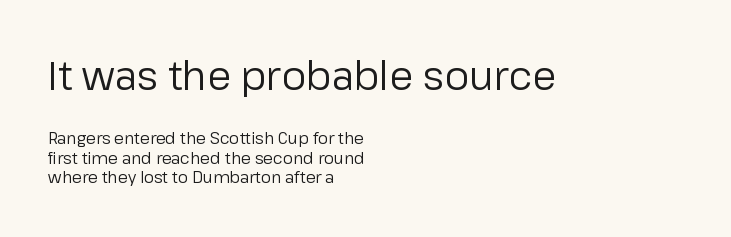
Looks like regular typesetting: each glyph gets only the width it needs. Is the letter spacing exaggerated? No — it looks like the ordinary default. The letters in the upper block stand taller than those in the block below. The glyphs are unaccompanied by any horizontal stroke below them. Letterform terminals end flat and unadorned throughout the passage. The rendering anchors every line to the left-hand side.
